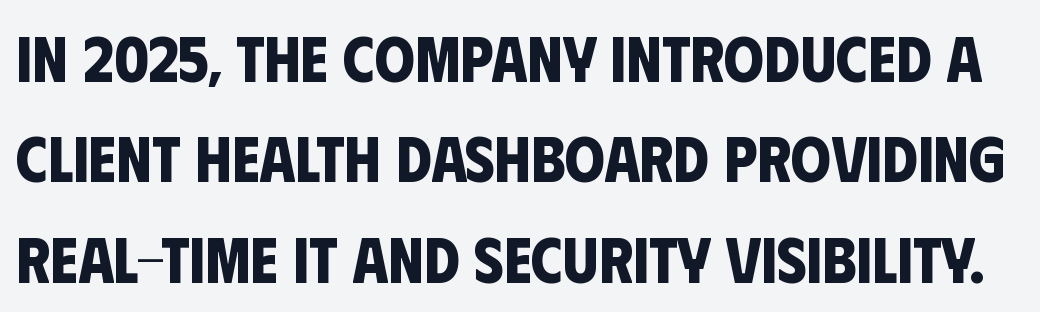
Does the type have serifs? No, each stem ends abruptly. Bold? Absolutely — the strokes are thick and heavy. The type is set solid horizontally, with unmodified tracking. Rows of type keep a routine distance in the vertical direction.
